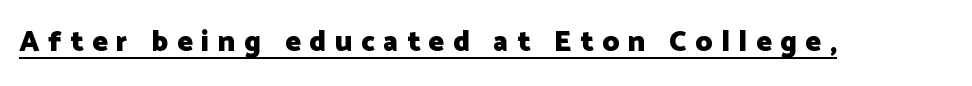
{"serif": "no", "italic": "no", "bold": "yes", "weight": "heavy", "width": "normal", "stroke_contrast": "low", "x_height": "medium", "monospaced": "no", "underline": "yes", "letter_spacing": "wide", "letter_spacing_em": 0.3, "glyph_px": 29}
